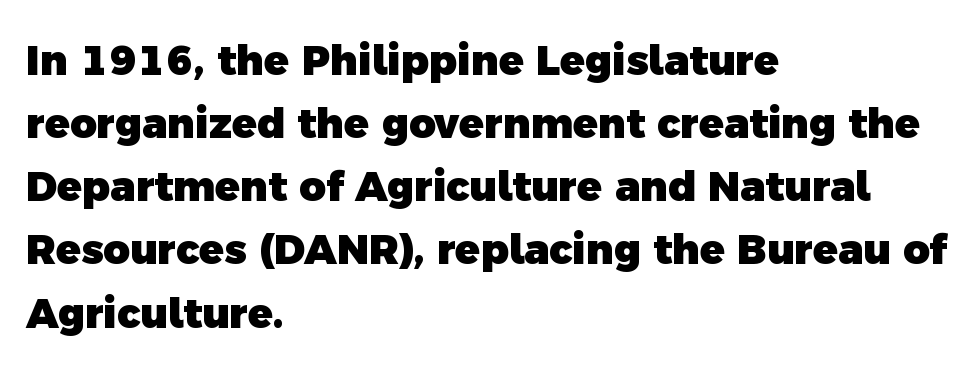
The image shows 41 px heavy sans-serif type; set left-aligned, normal line spacing (1.54x), normal letter spacing, not underlined; a medium x-height.
